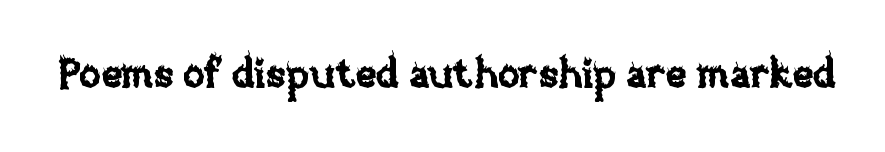
Q: Is the text italic (slanted)? A: No, it is upright.
Q: Is the text underlined? A: No.
Q: Is the spacing between letters normal or unusually wide? A: Normal.
Q: Width (condensed, normal, or wide)? A: Normal.
Q: Stroke contrast? A: Low.
Q: x-height? A: Large.
Q: Monospaced? A: No.
